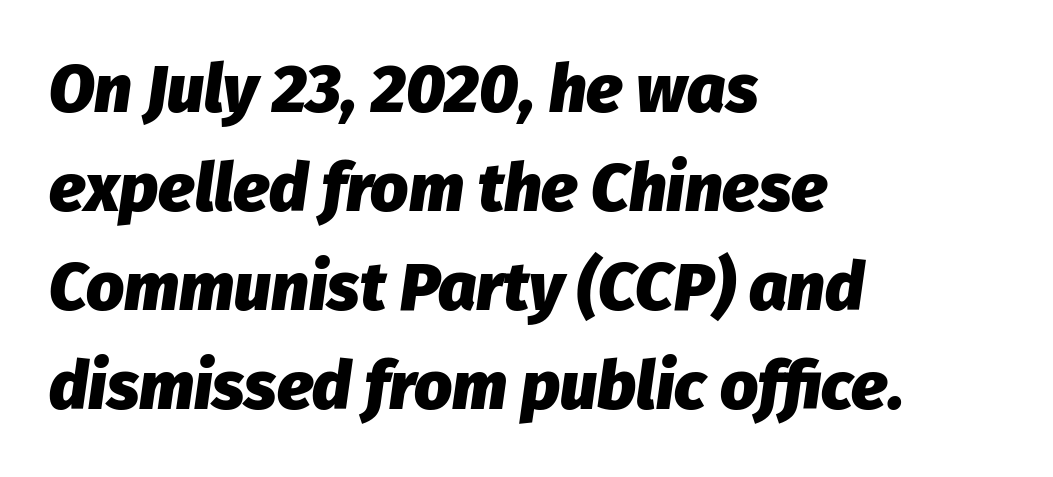
Spacing verdict: proportional, widths tailored to each character. The font's italic variant was chosen for this text. This is heavy type, rendered in bold. The string is rendered with underlining switched off.
